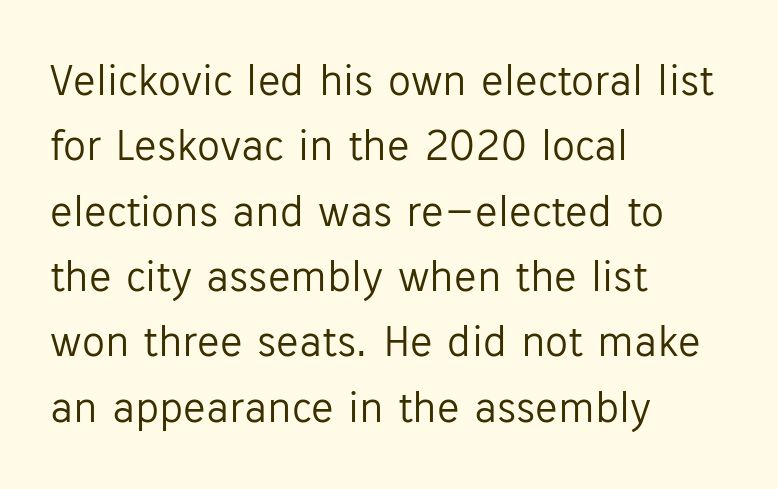
{"serif": "no", "italic": "no", "bold": "no", "weight": "light", "width": "normal", "stroke_contrast": "low", "x_height": "medium", "monospaced": "no", "underline": "no", "align": "left", "line_spacing": "normal", "line_spacing_ratio": 1.42, "letter_spacing": "normal", "letter_spacing_em": 0.0, "glyph_px": 46}
